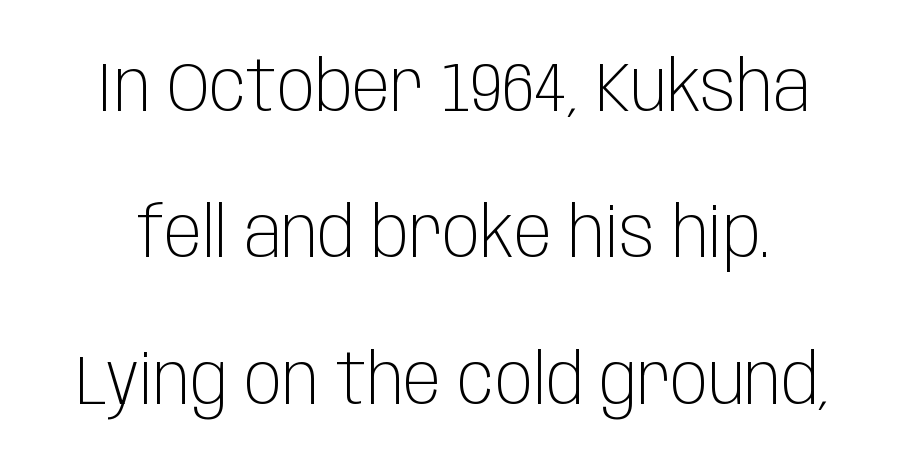
The image shows 70 px light, condensed sans-serif type, upright; set loose line spacing (2.09x), normal letter spacing, not underlined; low stroke contrast and a large x-height.
